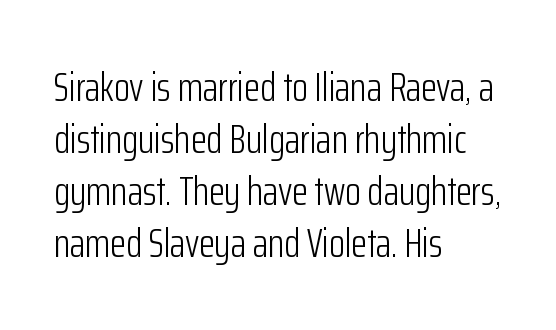
The image shows 41 px light, condensed sans-serif type, upright; set left-aligned, normal line spacing (1.27x), normal letter spacing, not underlined; low stroke contrast and a medium x-height.
